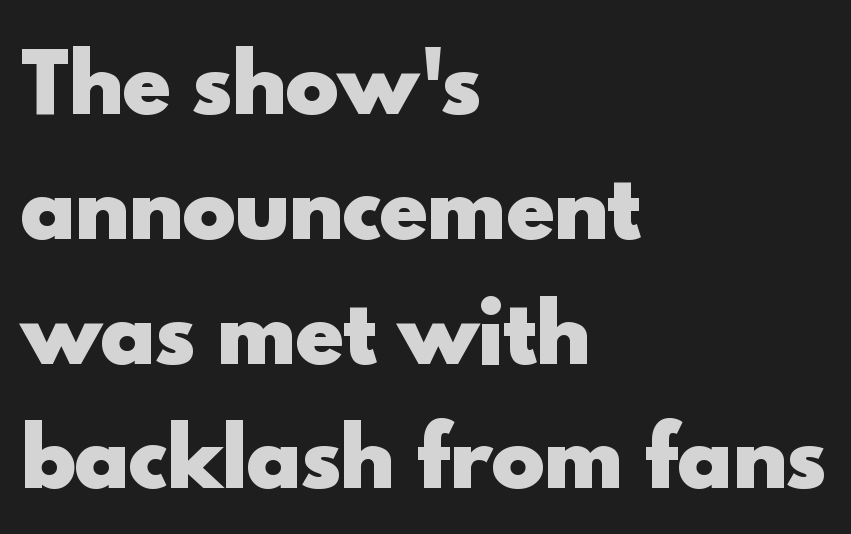
Emphasis by weight is at full strength: bold. The space between consecutive lines is moderate. Are there feet on the stems? There aren't — it's a sans. Glance below the letters and you will spot only blank space.
